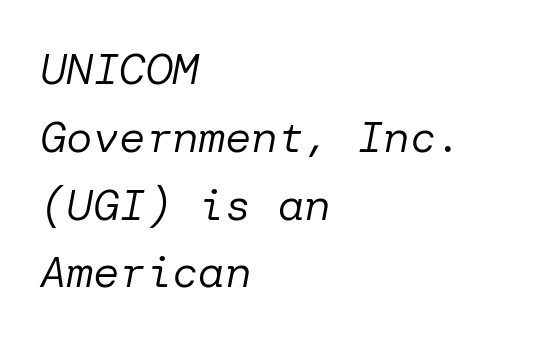
{"italic": "yes", "lean": "right", "slant_degrees": 10, "bold": "no", "weight": "regular", "width": "normal", "stroke_contrast": "low", "x_height": "medium", "underline": "no", "align": "left", "line_spacing": "normal", "line_spacing_ratio": 1.54, "letter_spacing": "normal", "letter_spacing_em": 0.0, "glyph_px": 44}
